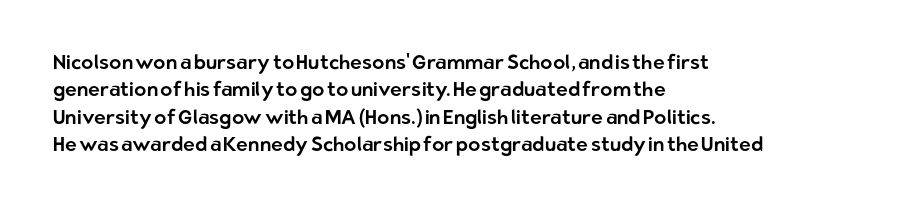
{"italic": "no", "underline": "no", "align": "left", "line_spacing": "normal", "line_spacing_ratio": 1.37, "letter_spacing": "normal", "letter_spacing_em": 0.0, "glyph_px": 20}
